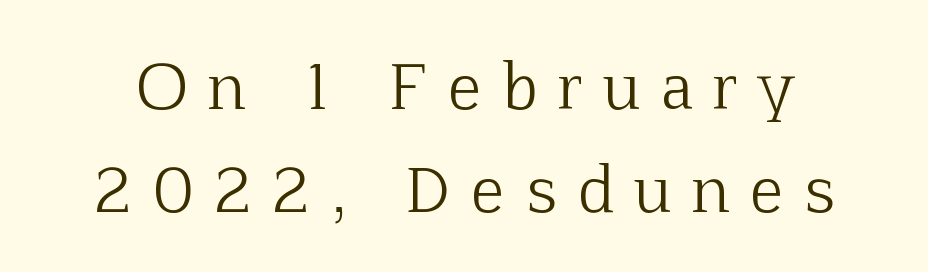
These lines are composed in type with serifs. How are the letters spaced? Widely, with obvious added tracking. The passage shown stacks its lines at a standard gap. Heft: none added — not bold.
